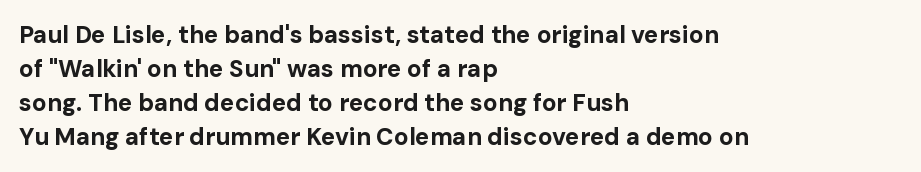
{"italic": "no", "bold": "yes", "underline": "no", "align": "left", "line_spacing": "normal", "line_spacing_ratio": 1.41, "letter_spacing": "normal", "letter_spacing_em": 0.0, "glyph_px": 24}
